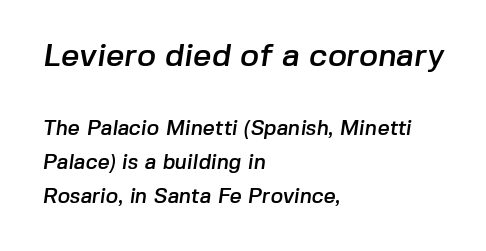
Q: Is the typeface a serif or a sans-serif typeface? A: Sans-serif.
Q: Is the text underlined? A: No.
Q: How is the paragraph aligned? A: Left-aligned.
Q: Is the spacing between letters normal or unusually wide? A: Normal.
Q: Is the spacing between lines tight, normal or loose? A: Normal.
Q: Which block of text is set in a larger size, the first (top) or the second (bottom)? A: The first (top) one.
Q: Width (condensed, normal, or wide)? A: Normal.
Q: Stroke contrast? A: Low.
Q: x-height? A: Medium.
Q: Monospaced? A: No.
